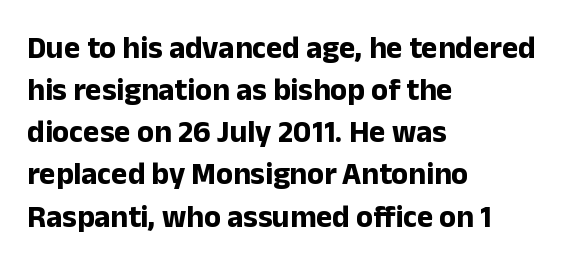
The image shows 31 px bold sans-serif type, upright; set left-aligned, normal line spacing (1.36x), normal letter spacing, not underlined; low stroke contrast and a medium x-height.
